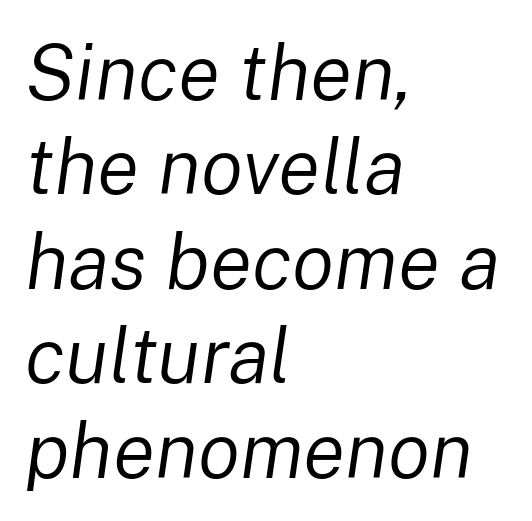
Q: Is the text bold? A: No.
Q: Is the text italic (slanted)? A: Yes, it leans right by about 8 degrees.
Q: Is the text underlined? A: No.
Q: How is the paragraph aligned? A: Left-aligned.
Q: Is the spacing between letters normal or unusually wide? A: Normal.
Q: Width (condensed, normal, or wide)? A: Normal.
Q: Stroke contrast? A: Low.
Q: x-height? A: Medium.
Q: Monospaced? A: No.
